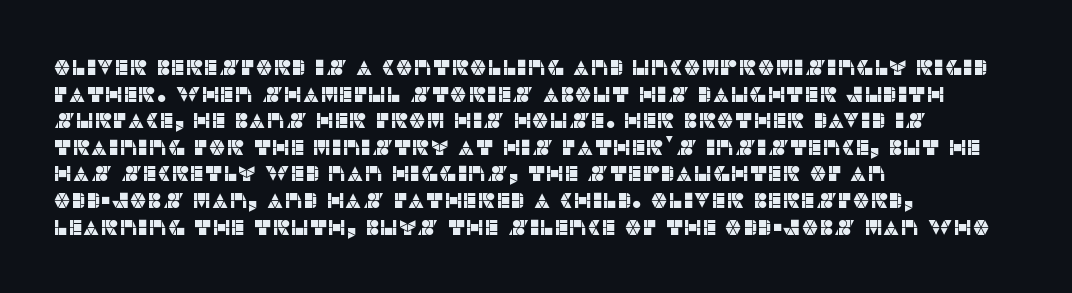
{"italic": "no", "underline": "no", "align": "left", "line_spacing_ratio": 1.21, "letter_spacing": "normal", "letter_spacing_em": 0.0, "glyph_px": 22}
